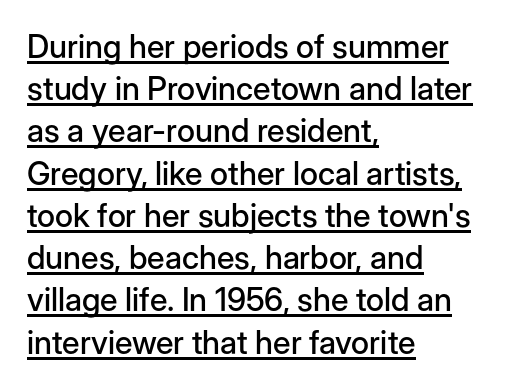
{"serif": "no", "italic": "no", "width": "normal", "stroke_contrast": "low", "x_height": "medium", "monospaced": "no", "underline": "yes", "align": "left", "line_spacing": "normal", "line_spacing_ratio": 1.32, "letter_spacing": "normal", "letter_spacing_em": 0.0, "glyph_px": 32}
